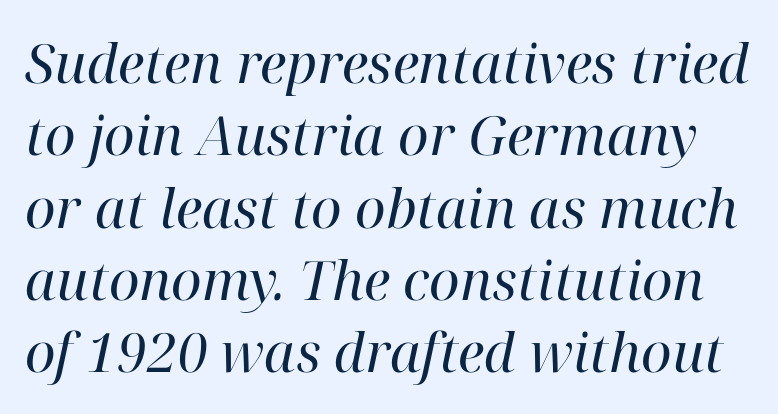
Q: Is the text bold? A: No.
Q: Is the text italic (slanted)? A: Yes, it leans right by about 12 degrees.
Q: Is the typeface a serif or a sans-serif typeface? A: Serif.
Q: Is the text underlined? A: No.
Q: Is the spacing between letters normal or unusually wide? A: Normal.
Q: Is the spacing between lines tight, normal or loose? A: Normal.
Q: Width (condensed, normal, or wide)? A: Normal.
Q: Stroke contrast? A: High.
Q: x-height? A: Medium.
Q: Monospaced? A: No.
